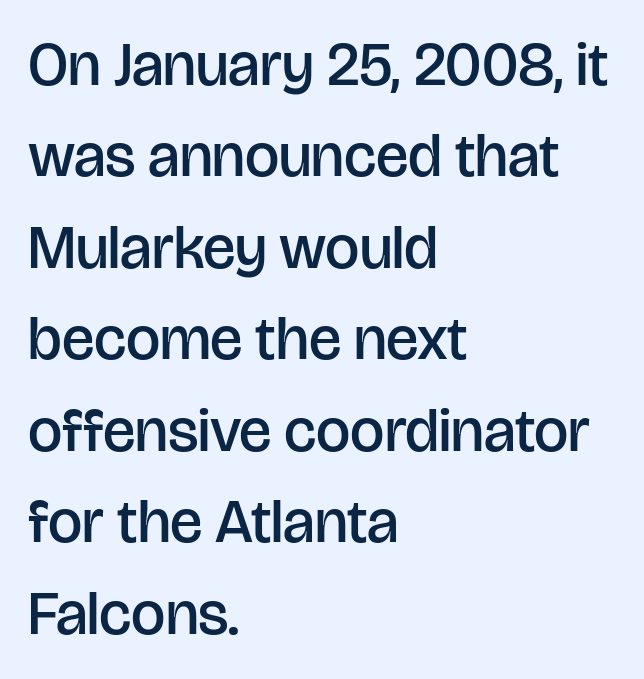
Q: Is the text bold? A: Semi-bold.
Q: Is the text italic (slanted)? A: No, it is upright.
Q: Is the typeface a serif or a sans-serif typeface? A: Sans-serif.
Q: Is the text underlined? A: No.
Q: How is the paragraph aligned? A: Left-aligned.
Q: Is the spacing between letters normal or unusually wide? A: Normal.
Q: Is the spacing between lines tight, normal or loose? A: Normal.
Q: Width (condensed, normal, or wide)? A: Normal.
Q: Stroke contrast? A: Low.
Q: x-height? A: Large.
Q: Monospaced? A: No.
